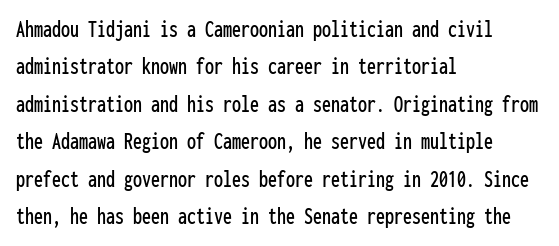
Quick note: interline space is typical. Ordinary non-slanted type is in use. The glyphs are unaccompanied by any horizontal stroke below them. The setting favours the left margin, as ordinary paragraphs usually do.
